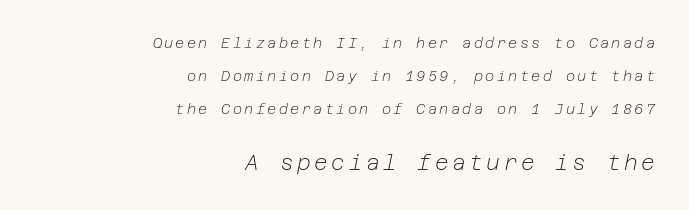
The image shows 21 px text type, italic (leaning right); set right-aligned, loose line spacing (2.37x), not underlined; the second (bottom) block is 1.5x larger.
